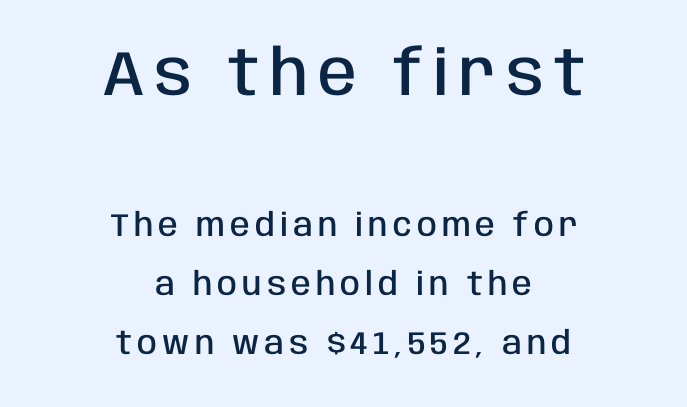
{"serif": "no", "italic": "no", "bold": "semi", "weight": "semibold", "width": "condensed", "stroke_contrast": "low", "x_height": "large", "monospaced": "no", "underline": "no", "align": "center", "line_spacing_ratio": 1.84, "larger_block": "first", "size_ratio": 1.97, "glyph_px": 63}
